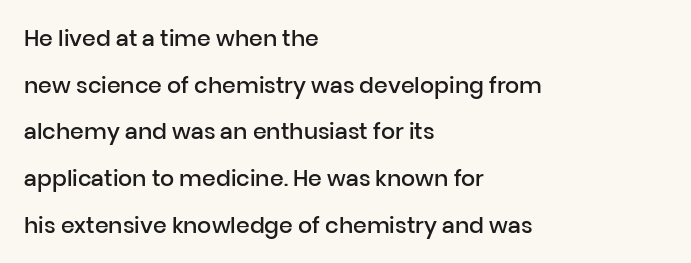
The image shows 22 px text type, upright; set left-aligned, loose line spacing (2.12x), normal letter spacing, not underlined.
